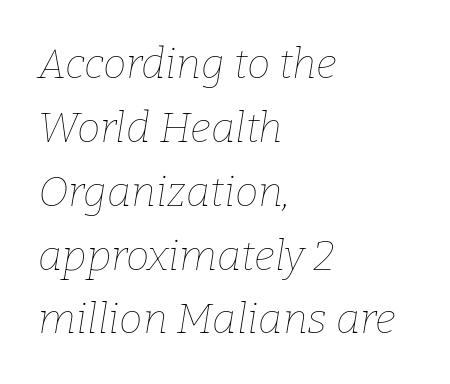
Q: Is the text bold? A: No.
Q: Is the text italic (slanted)? A: Yes, it leans right by about 9 degrees.
Q: Is the text underlined? A: No.
Q: How is the paragraph aligned? A: Left-aligned.
Q: Is the spacing between letters normal or unusually wide? A: Normal.
Q: Is the spacing between lines tight, normal or loose? A: Normal.
Q: Width (condensed, normal, or wide)? A: Normal.
Q: Stroke contrast? A: Low.
Q: x-height? A: Medium.
Q: Monospaced? A: No.
